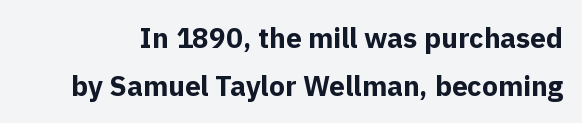
The image shows 28 px bold sans-serif type, upright; set line spacing 1.71x, normal letter spacing, not underlined; a medium x-height.
